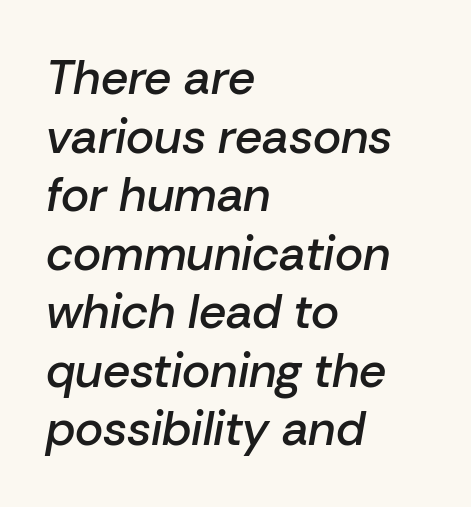
The image shows 48 px semibold type, italic (leaning right); set left-aligned, line spacing 1.22x, normal letter spacing, not underlined; low stroke contrast and a medium x-height.
